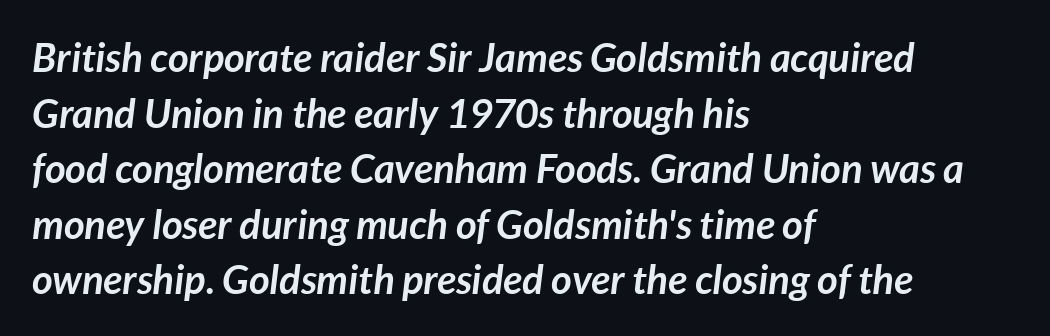
The image shows 40 px semibold type, italic (leaning right); set left-aligned, normal line spacing (1.39x), normal letter spacing, not underlined; low stroke contrast and a medium x-height.
